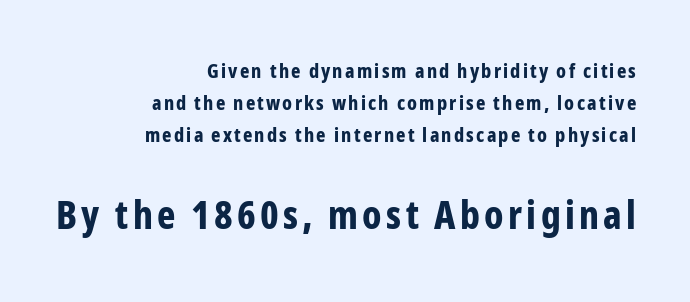
{"serif": "no", "italic": "no", "bold": "yes", "weight": "bold", "width": "condensed", "stroke_contrast": "low", "x_height": "medium", "monospaced": "no", "underline": "no", "align": "right", "line_spacing": "normal", "line_spacing_ratio": 1.61, "larger_block": "second", "size_ratio": 1.95, "glyph_px": 39}
